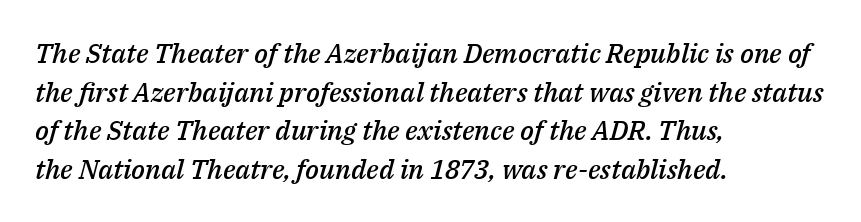
{"italic": "yes", "lean": "right", "slant_degrees": 14, "bold": "semi", "underline": "no", "align": "left", "line_spacing": "normal", "line_spacing_ratio": 1.43, "letter_spacing": "normal", "letter_spacing_em": 0.0, "glyph_px": 27}
